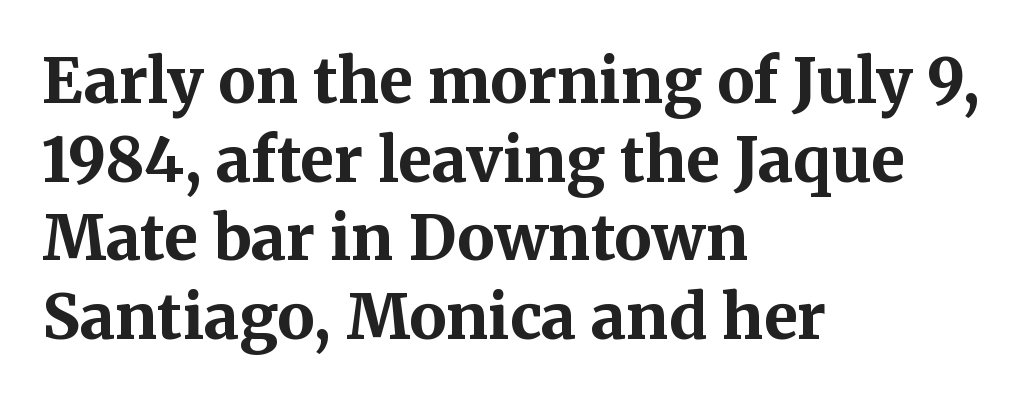
The image shows 62 px bold serif type, upright; set left-aligned, normal line spacing (1.27x), normal letter spacing, not underlined; medium stroke contrast and a medium x-height.
